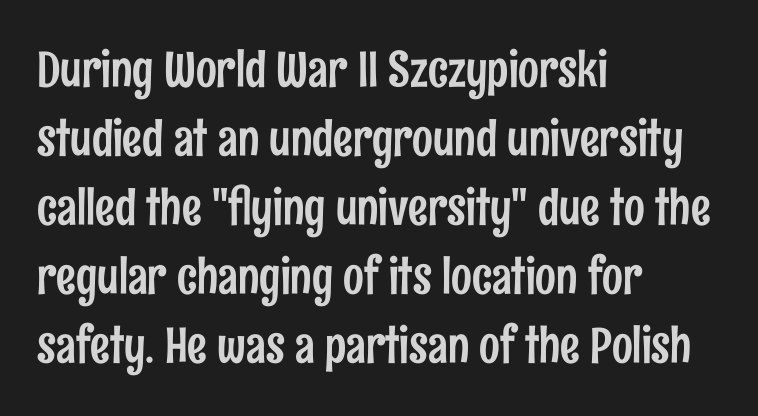
{"serif": "no", "italic": "no", "width": "condensed", "stroke_contrast": "low", "x_height": "medium", "monospaced": "no", "underline": "no", "align": "left", "line_spacing": "normal", "line_spacing_ratio": 1.41, "letter_spacing": "normal", "letter_spacing_em": 0.0, "glyph_px": 49}
